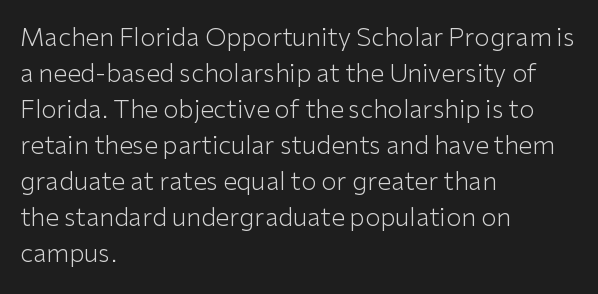
{"italic": "no", "bold": "no", "underline": "no", "align": "left", "line_spacing": "normal", "line_spacing_ratio": 1.44, "letter_spacing": "normal", "letter_spacing_em": 0.0, "glyph_px": 25}
